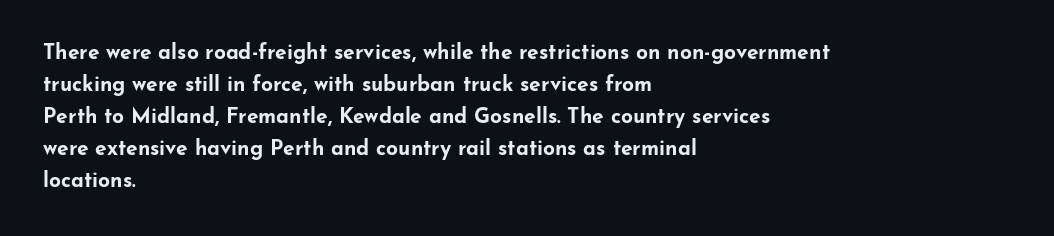
Q: Is the text bold? A: Yes.
Q: Is the text italic (slanted)? A: No, it is upright.
Q: Is the text underlined? A: No.
Q: How is the paragraph aligned? A: Left-aligned.
Q: Is the spacing between letters normal or unusually wide? A: Normal.
Q: Is the spacing between lines tight, normal or loose? A: Normal.
